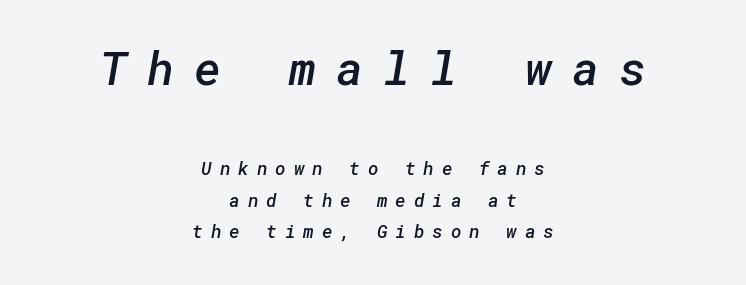
The image shows 46 px semibold sans-serif type; set centered, line spacing 1.73x, unusually wide letter spacing (+0.44 em), not underlined; the first (top) block is 2.56x larger; low stroke contrast and a medium x-height.
